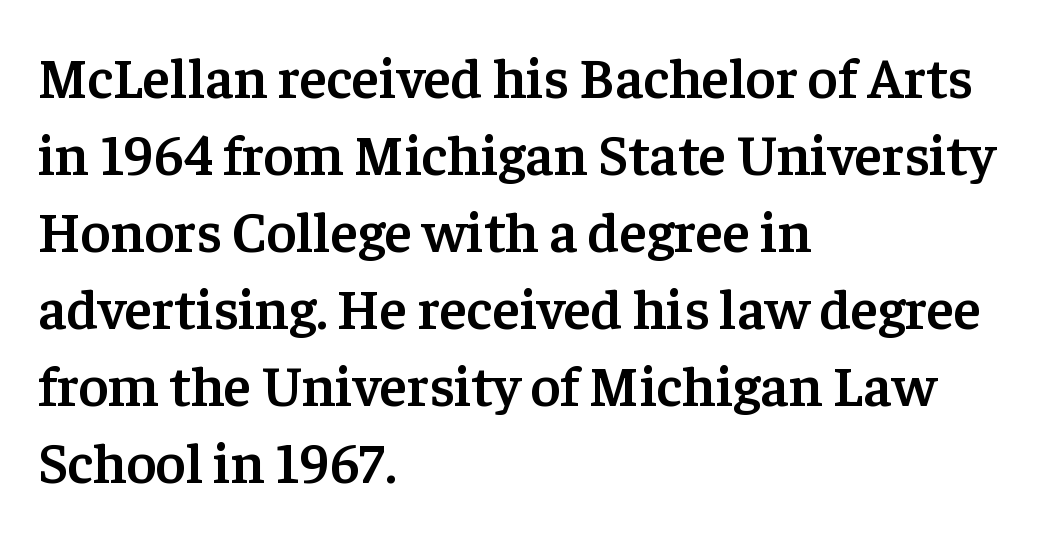
{"serif": "yes", "italic": "no", "bold": "semi", "weight": "semibold", "width": "normal", "stroke_contrast": "low", "x_height": "medium", "monospaced": "no", "underline": "no", "align": "left", "line_spacing": "normal", "line_spacing_ratio": 1.35, "letter_spacing": "normal", "letter_spacing_em": 0.0, "glyph_px": 57}
